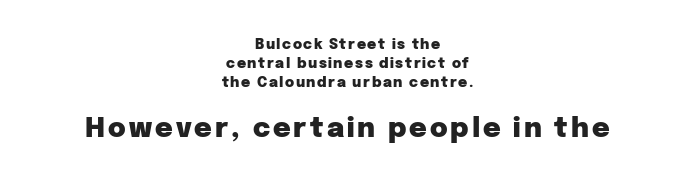
Q: Is the text bold? A: Yes.
Q: Is the text italic (slanted)? A: No, it is upright.
Q: Is the text underlined? A: No.
Q: How is the paragraph aligned? A: Centered.
Q: Is the spacing between lines tight, normal or loose? A: Normal.
Q: Which block of text is set in a larger size, the first (top) or the second (bottom)? A: The second (bottom) one.
